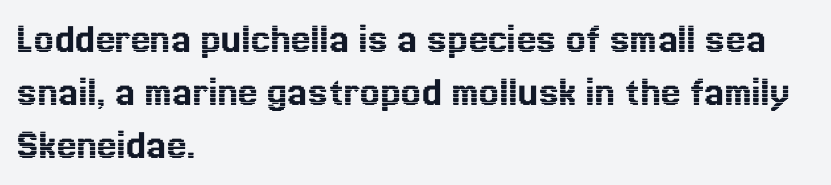
Q: Is the text italic (slanted)? A: No, it is upright.
Q: Is the text underlined? A: No.
Q: How is the paragraph aligned? A: Left-aligned.
Q: Is the spacing between letters normal or unusually wide? A: Normal.
Q: Width (condensed, normal, or wide)? A: Normal.
Q: x-height? A: Medium.
Q: Monospaced? A: No.
